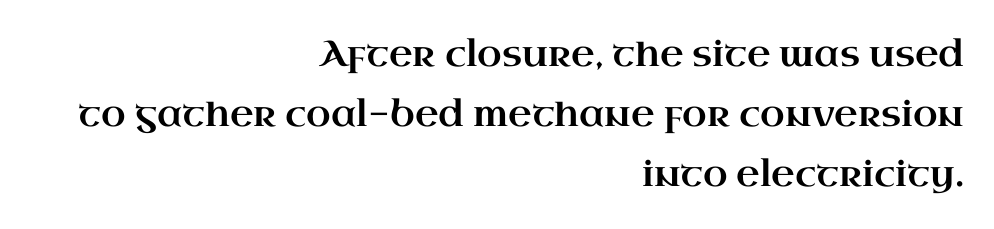
The image shows 36 px wide serif type, upright; set right-aligned, normal line spacing (1.67x), normal letter spacing, not underlined; high stroke contrast and a small x-height.
